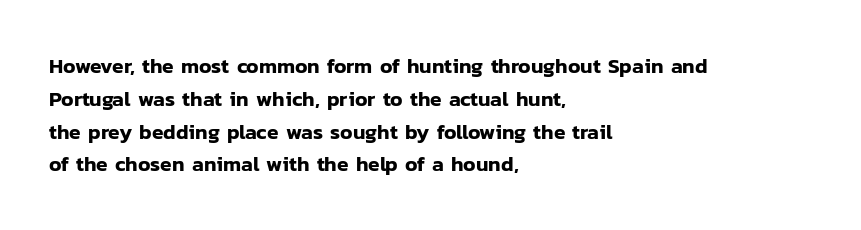
Whoever set this chose a conventional vertical rhythm. Quick note: not italic, upright. Only glyphs here, with clear space below each row. The horizontal fit of the characters is conventional and even. Notice how the passage keeps a crisp vertical edge on the left only.
